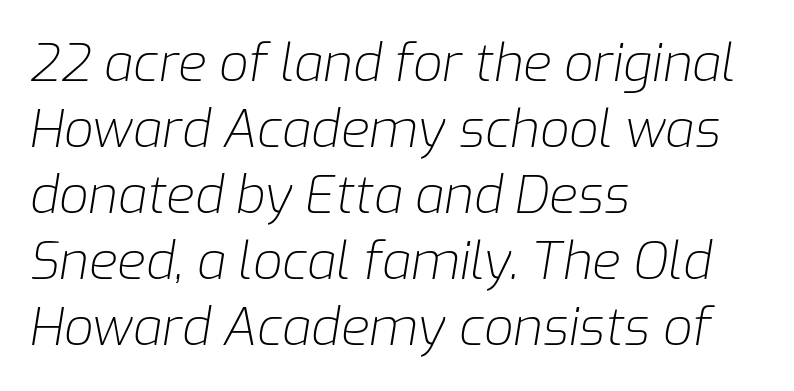
The zone under the glyphs is completely vacant. The rag falls on the right side of this text block. The weight would be labelled regular, book, light, or lighter still. One glance says typical: line gaps are just what's usual. Nothing unusual about the tracking: characters are spaced as the font intends.
